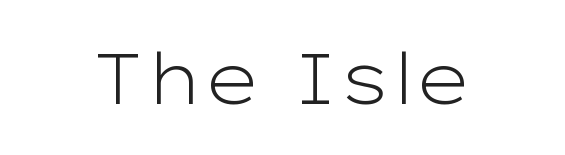
The image shows 71 px light, wide sans-serif type, upright; set normal letter spacing, not underlined; low stroke contrast and a medium x-height.
